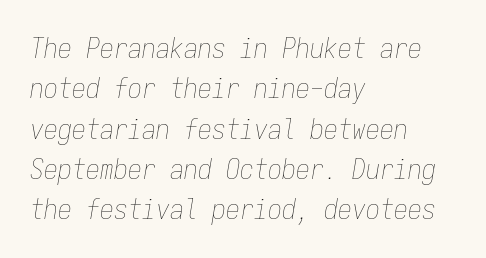
The image shows 28 px thin, condensed type, italic (leaning right), monospaced; set left-aligned, normal line spacing (1.44x), normal letter spacing, not underlined; low stroke contrast and a medium x-height.
